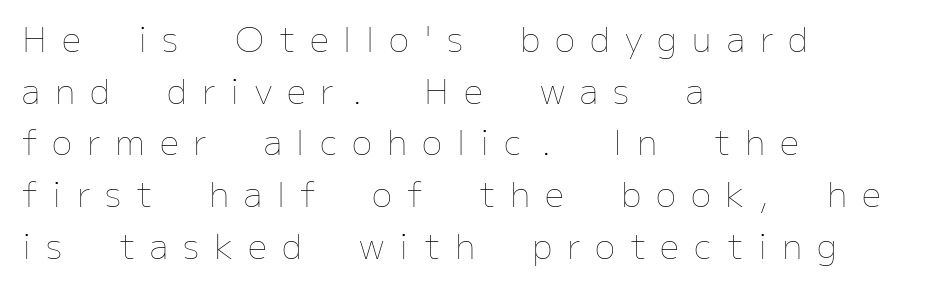
{"italic": "no", "bold": "no", "weight": "thin", "width": "normal", "stroke_contrast": "low", "x_height": "medium", "monospaced": "no", "underline": "no", "align": "left", "line_spacing": "normal", "line_spacing_ratio": 1.52, "letter_spacing": "wide", "letter_spacing_em": 0.44, "glyph_px": 34}
